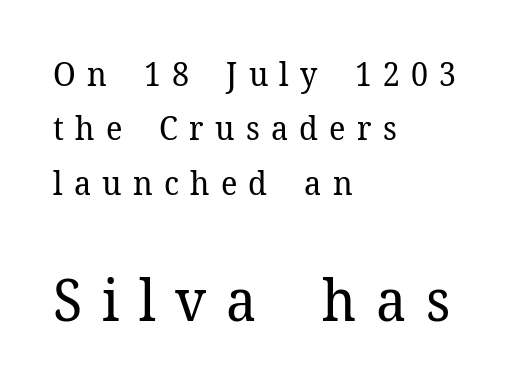
Q: Is the text bold? A: No.
Q: Is the text italic (slanted)? A: No, it is upright.
Q: Is the typeface a serif or a sans-serif typeface? A: Serif.
Q: Is the text underlined? A: No.
Q: How is the paragraph aligned? A: Left-aligned.
Q: Is the spacing between letters normal or unusually wide? A: Unusually wide.
Q: Is the spacing between lines tight, normal or loose? A: Normal.
Q: Which block of text is set in a larger size, the first (top) or the second (bottom)? A: The second (bottom) one.
Q: Width (condensed, normal, or wide)? A: Normal.
Q: Stroke contrast? A: Low.
Q: x-height? A: Medium.
Q: Monospaced? A: No.
